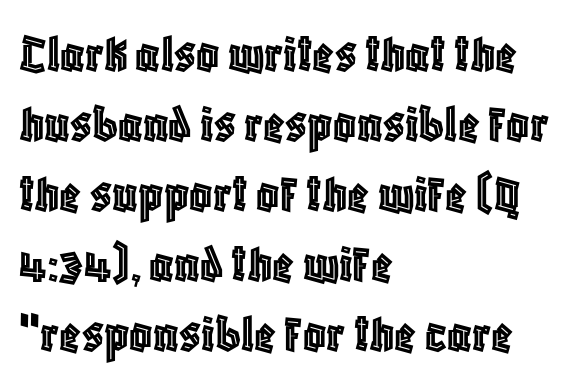
{"italic": "no", "width": "condensed", "x_height": "large", "monospaced": "no", "underline": "no", "align": "left", "line_spacing": "normal", "line_spacing_ratio": 1.25, "letter_spacing": "normal", "letter_spacing_em": 0.0, "glyph_px": 56}
